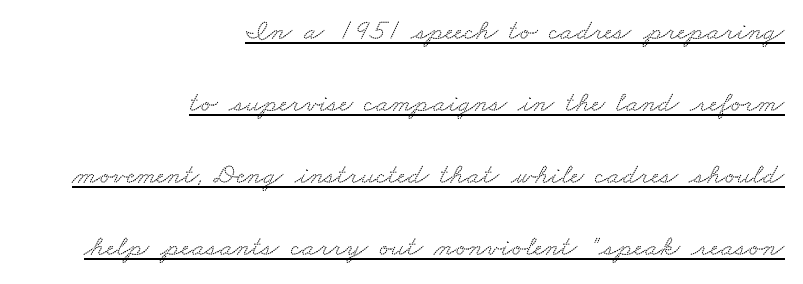
{"serif": "yes", "width": "wide", "stroke_contrast": "low", "x_height": "small", "monospaced": "no", "underline": "yes", "align": "right", "line_spacing": "loose", "line_spacing_ratio": 2.48, "letter_spacing": "normal", "letter_spacing_em": 0.0, "glyph_px": 29}
